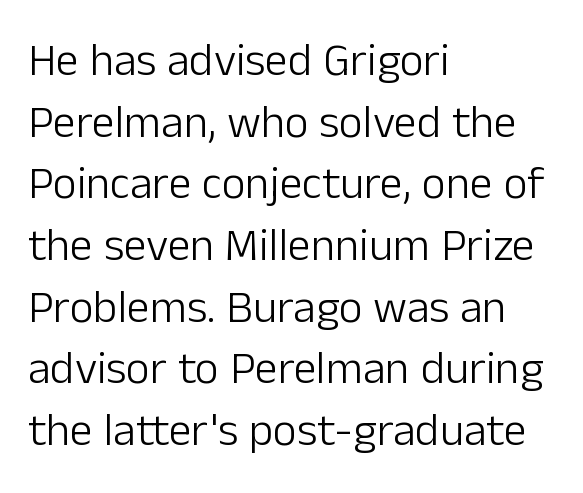
{"serif": "no", "italic": "no", "bold": "no", "weight": "light", "width": "normal", "stroke_contrast": "low", "x_height": "medium", "monospaced": "no", "underline": "no", "align": "left", "line_spacing": "normal", "line_spacing_ratio": 1.34, "letter_spacing": "normal", "letter_spacing_em": 0.0, "glyph_px": 46}
